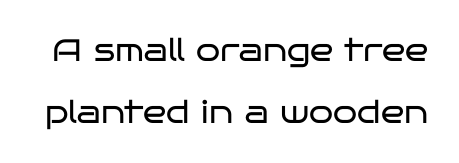
Tracking value appears to be zero — textbook default spacing. The face used here is a sans, in the tradition of grotesques and geometrics. Style check: upright. Decoration check: the copy has no underline. Compared with a typical body face, this is equally light or lighter still.
